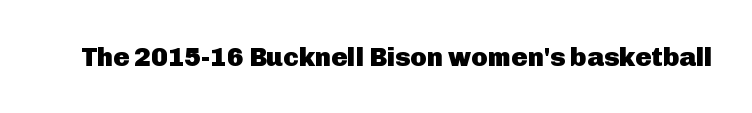
Q: Is the text bold? A: Yes.
Q: Is the text italic (slanted)? A: No, it is upright.
Q: Is the text underlined? A: No.
Q: Is the spacing between letters normal or unusually wide? A: Normal.
